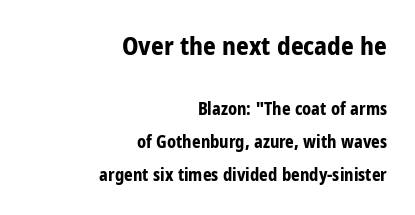
Q: Is the text bold? A: Yes.
Q: Is the text italic (slanted)? A: No, it is upright.
Q: Is the text underlined? A: No.
Q: How is the paragraph aligned? A: Right-aligned.
Q: Is the spacing between letters normal or unusually wide? A: Normal.
Q: Is the spacing between lines tight, normal or loose? A: Loose.
Q: Which block of text is set in a larger size, the first (top) or the second (bottom)? A: The first (top) one.
